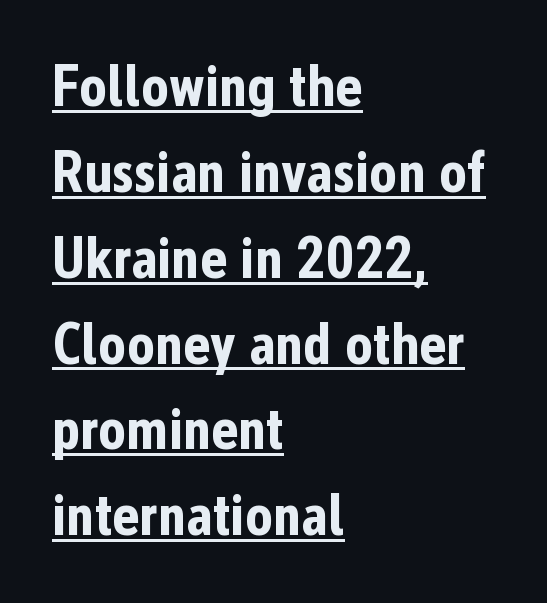
The image shows 58 px bold, condensed sans-serif type, upright; set left-aligned, normal line spacing (1.48x), normal letter spacing, underlined; low stroke contrast and a medium x-height.
